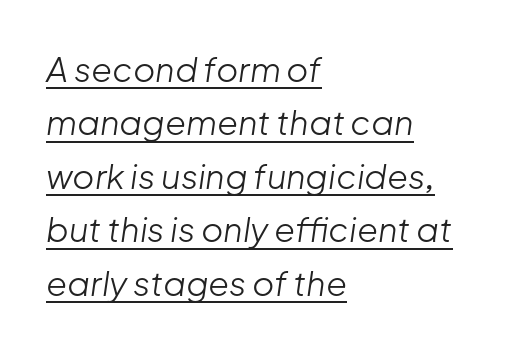
{"italic": "yes", "lean": "right", "slant_degrees": 8, "bold": "no", "weight": "light", "width": "normal", "stroke_contrast": "low", "x_height": "medium", "monospaced": "no", "underline": "yes", "align": "left", "line_spacing": "normal", "line_spacing_ratio": 1.57, "letter_spacing": "normal", "letter_spacing_em": 0.0, "glyph_px": 34}
